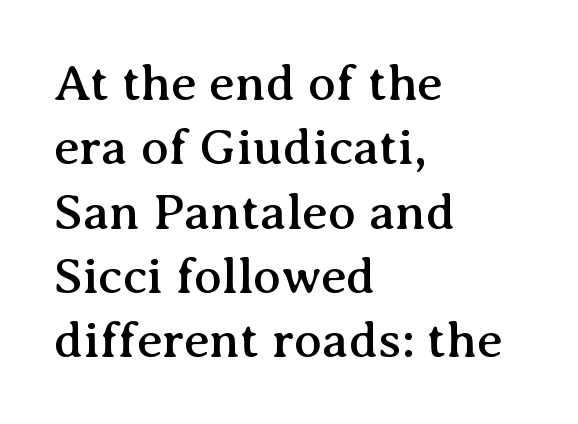
{"serif": "yes", "italic": "no", "width": "normal", "stroke_contrast": "medium", "x_height": "medium", "monospaced": "no", "underline": "no", "align": "left", "line_spacing": "normal", "line_spacing_ratio": 1.26, "letter_spacing": "normal", "letter_spacing_em": 0.0, "glyph_px": 51}
